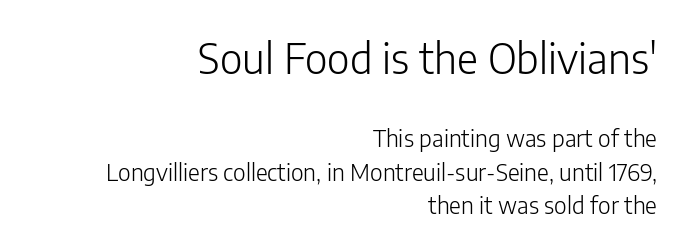
Q: Is the text bold? A: No.
Q: Is the text italic (slanted)? A: No, it is upright.
Q: Is the typeface a serif or a sans-serif typeface? A: Sans-serif.
Q: Is the text underlined? A: No.
Q: How is the paragraph aligned? A: Right-aligned.
Q: Is the spacing between letters normal or unusually wide? A: Normal.
Q: Is the spacing between lines tight, normal or loose? A: Normal.
Q: Which block of text is set in a larger size, the first (top) or the second (bottom)? A: The first (top) one.
Q: Width (condensed, normal, or wide)? A: Normal.
Q: Stroke contrast? A: Low.
Q: x-height? A: Medium.
Q: Monospaced? A: No.
